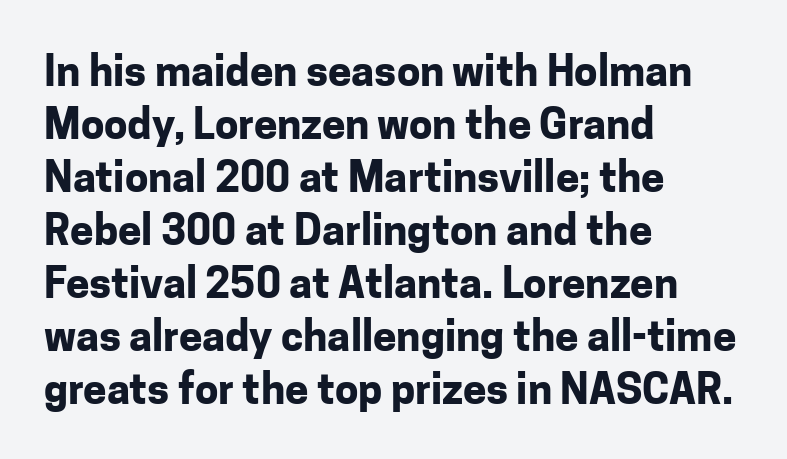
{"serif": "no", "italic": "no", "bold": "yes", "weight": "bold", "width": "normal", "stroke_contrast": "low", "x_height": "medium", "monospaced": "no", "underline": "no", "align": "left", "line_spacing": "normal", "line_spacing_ratio": 1.26, "letter_spacing": "normal", "letter_spacing_em": 0.0, "glyph_px": 42}
